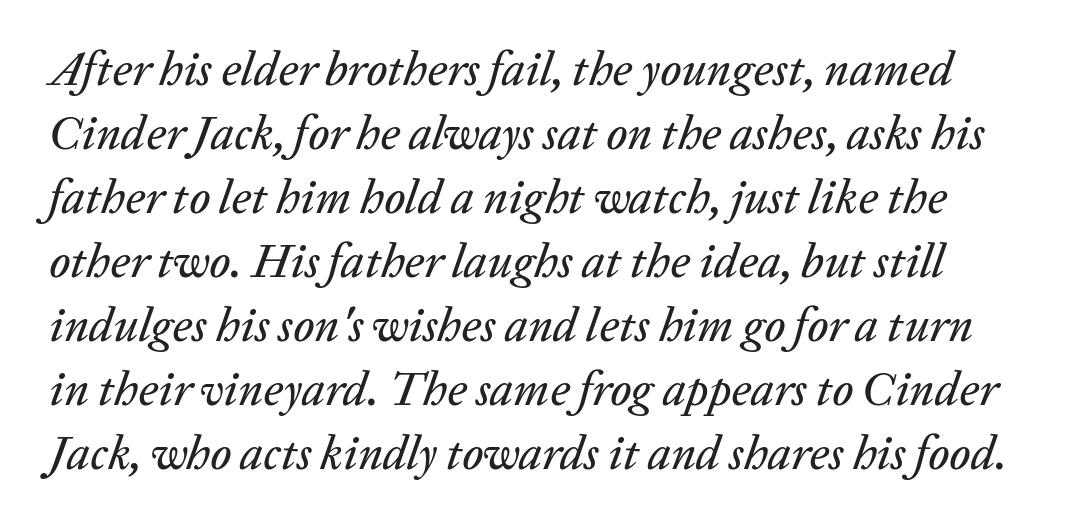
Compared with ordinary roman type, these characters are visibly tilted. You could not count columns in this text — the font is proportionally spaced. The block of text has a typical density, with ordinary space between rows. Tracking here is standard; glyphs follow each other at the usual distance. Unmarked baselines from the first word to the last.
